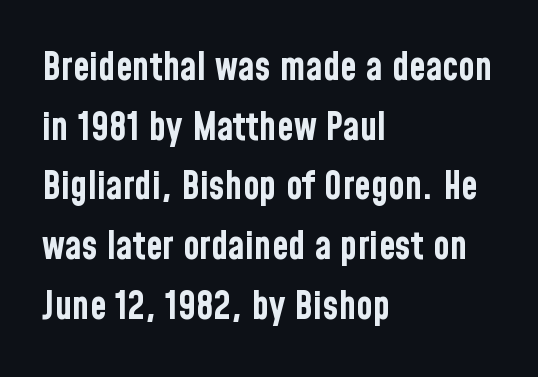
The image shows 38 px bold, condensed sans-serif type, upright; set left-aligned, normal line spacing (1.57x), normal letter spacing, not underlined; low stroke contrast and a medium x-height.
